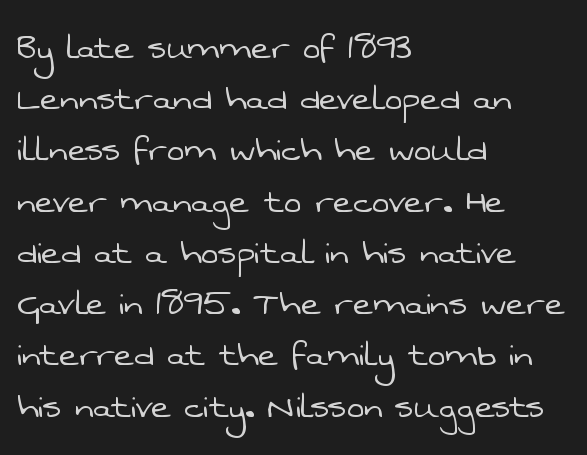
The image shows 42 px light sans-serif type; set left-aligned, line spacing 1.22x, normal letter spacing, not underlined; low stroke contrast and a medium x-height.
